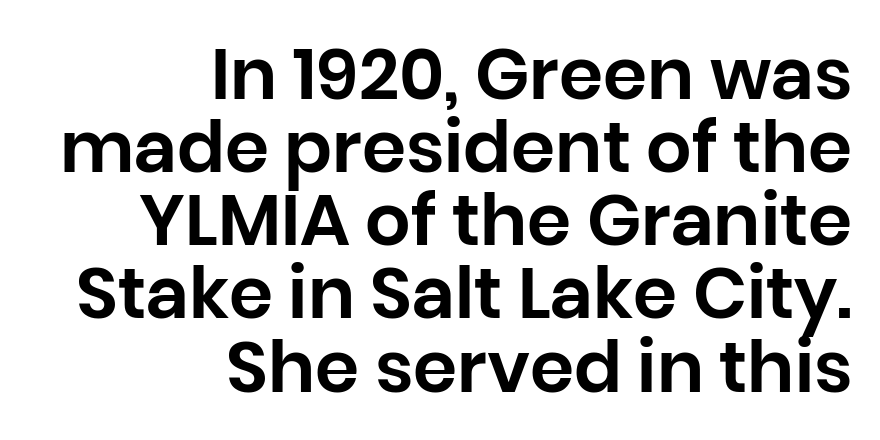
Leading: reduced. This sample uses a sans-serif face. Is the letter spacing exaggerated? No — it looks like the ordinary default. Typeset ragged left — the right edge is the straight one. Varying glyph widths throughout — classic text-font behaviour.
